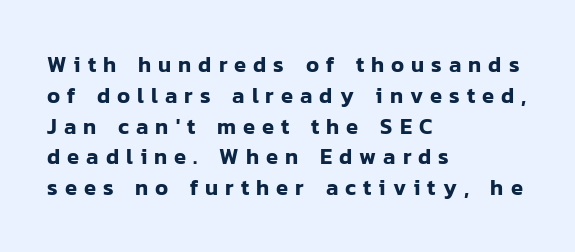
Q: Is the text italic (slanted)? A: No, it is upright.
Q: Is the text underlined? A: No.
Q: How is the paragraph aligned? A: Left-aligned.
Q: Is the spacing between letters normal or unusually wide? A: Unusually wide.
Q: Is the spacing between lines tight, normal or loose? A: Normal.
